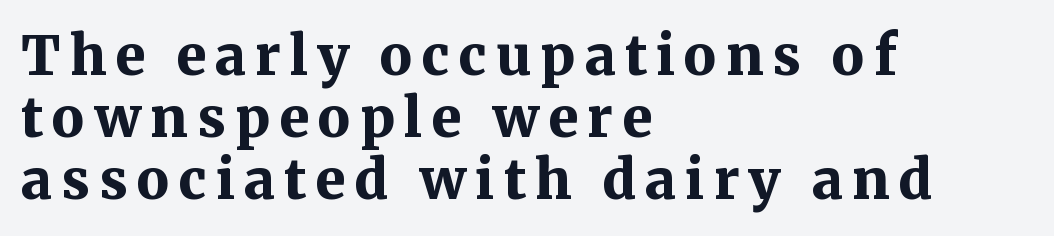
{"serif": "yes", "italic": "no", "bold": "yes", "weight": "bold", "width": "normal", "stroke_contrast": "medium", "x_height": "medium", "monospaced": "no", "underline": "no", "align": "left", "line_spacing": "tight", "line_spacing_ratio": 1.15, "glyph_px": 54}
